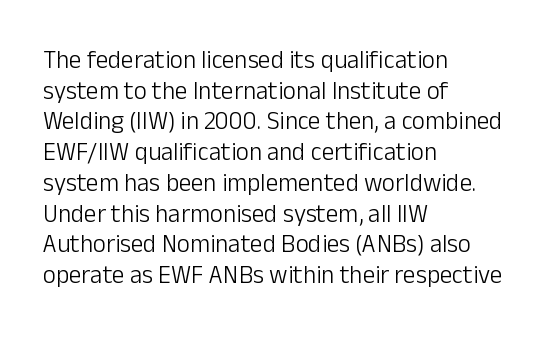
The image shows 25 px text type, upright; set left-aligned, line spacing 1.23x, normal letter spacing, not underlined.
